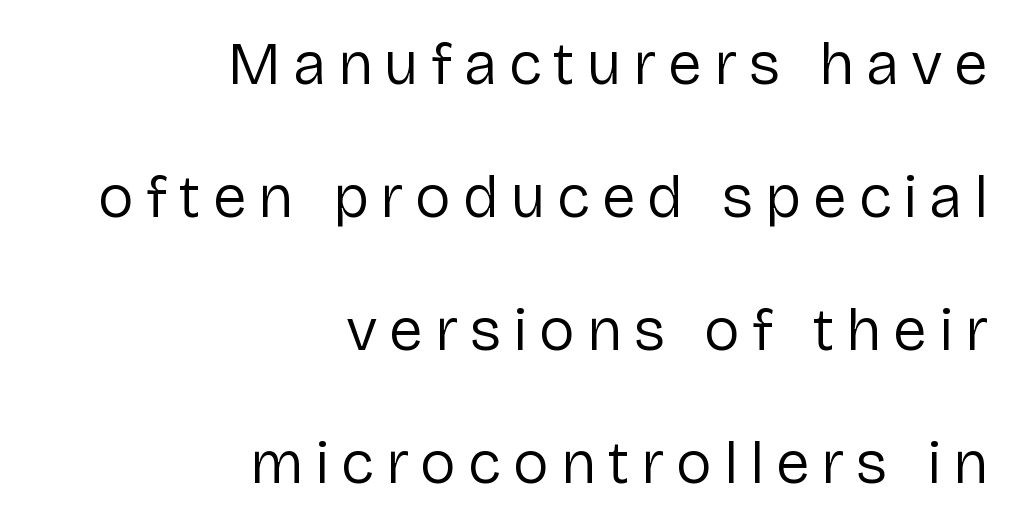
Unlike a traditional serif, this face leaves its strokes unadorned. The specimen reads as upright at a glance. Plain, unruled lines of type. Weight: in the light-to-regular range. The face used here is proportionally spaced, like ordinary book or web type.
